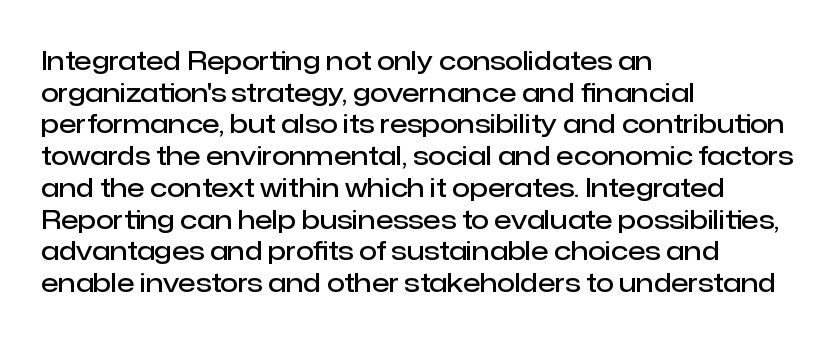
Q: Is the text bold? A: Semi-bold.
Q: Is the text italic (slanted)? A: No, it is upright.
Q: Is the text underlined? A: No.
Q: How is the paragraph aligned? A: Left-aligned.
Q: Is the spacing between letters normal or unusually wide? A: Normal.
